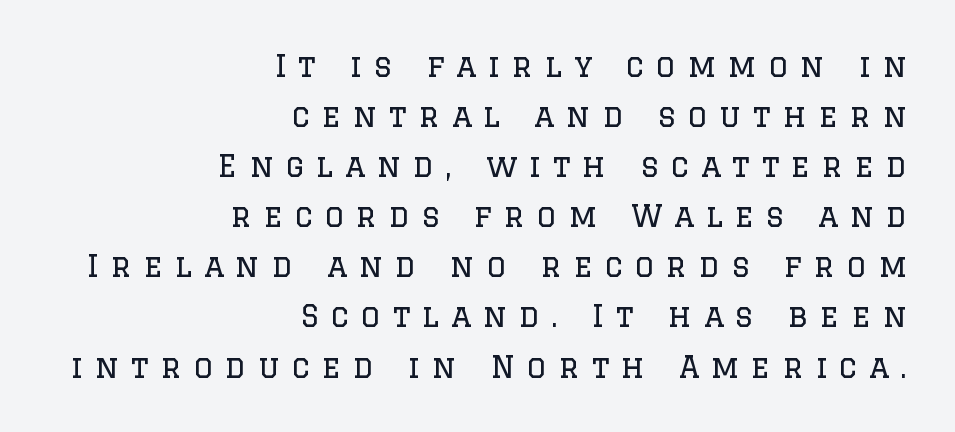
Q: Is the text bold? A: No.
Q: Is the text italic (slanted)? A: No, it is upright.
Q: Is the typeface a serif or a sans-serif typeface? A: Serif.
Q: Is the text underlined? A: No.
Q: How is the paragraph aligned? A: Right-aligned.
Q: Is the spacing between letters normal or unusually wide? A: Unusually wide.
Q: Is the spacing between lines tight, normal or loose? A: Normal.
Q: Width (condensed, normal, or wide)? A: Normal.
Q: Stroke contrast? A: Low.
Q: x-height? A: Large.
Q: Monospaced? A: No.
